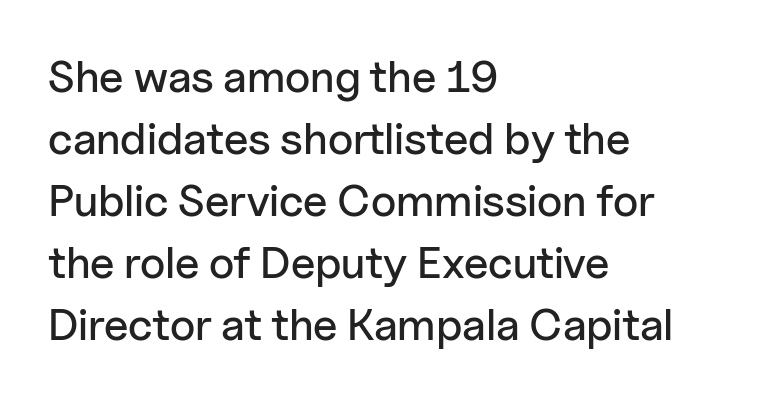
The image shows 45 px sans-serif type, upright; set left-aligned, normal line spacing (1.38x), normal letter spacing, not underlined; low stroke contrast and a medium x-height.
